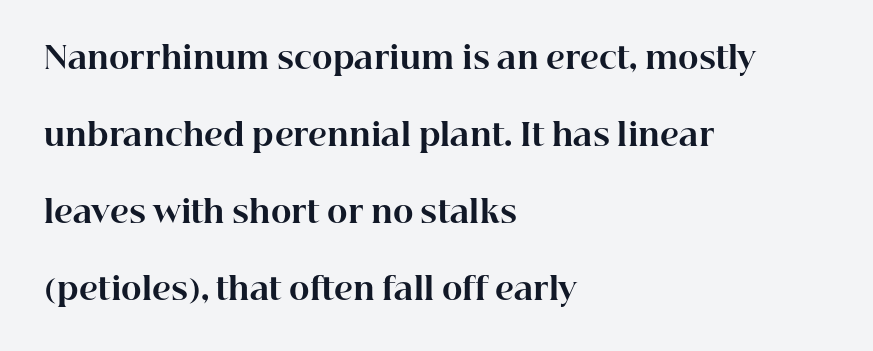
{"serif": "yes", "italic": "no", "bold": "yes", "weight": "bold", "width": "normal", "stroke_contrast": "high", "x_height": "medium", "monospaced": "no", "underline": "no", "align": "left", "line_spacing": "loose", "line_spacing_ratio": 2.48, "letter_spacing": "normal", "letter_spacing_em": 0.0, "glyph_px": 31}
